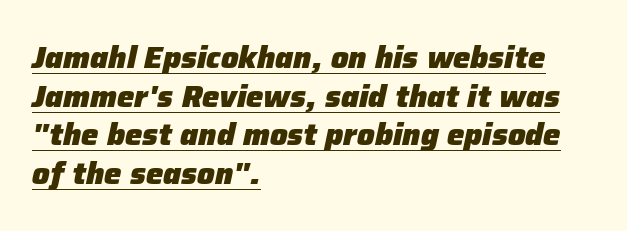
Q: Is the text bold? A: Yes.
Q: Is the text italic (slanted)? A: Yes, it leans right by about 12 degrees.
Q: Is the text underlined? A: Yes.
Q: How is the paragraph aligned? A: Left-aligned.
Q: Is the spacing between letters normal or unusually wide? A: Normal.
Q: Is the spacing between lines tight, normal or loose? A: Normal.
Q: Width (condensed, normal, or wide)? A: Normal.
Q: Stroke contrast? A: Low.
Q: x-height? A: Medium.
Q: Monospaced? A: No.
